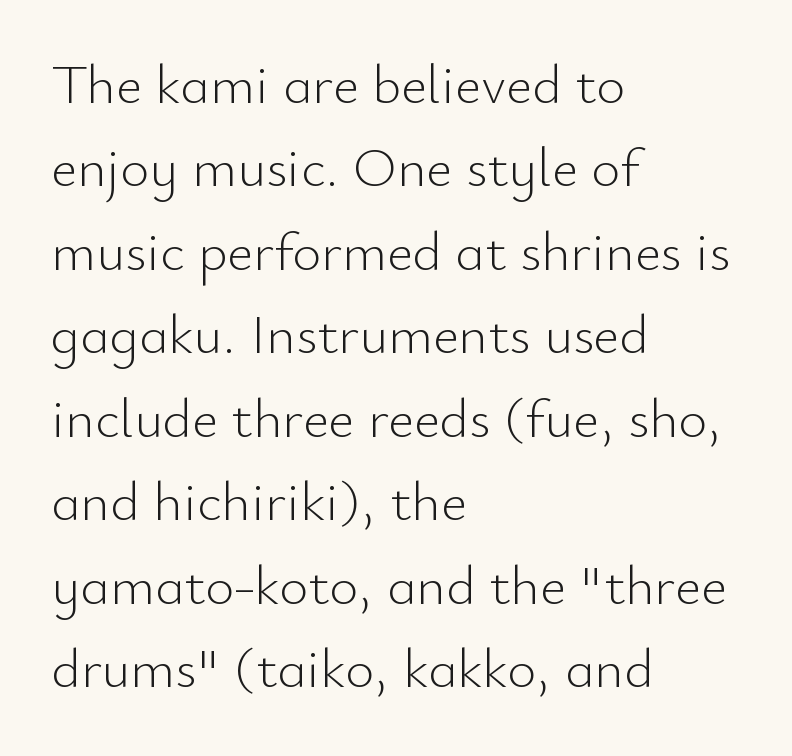
Q: Is the text bold? A: No.
Q: Is the text italic (slanted)? A: No, it is upright.
Q: Is the typeface a serif or a sans-serif typeface? A: Sans-serif.
Q: Is the text underlined? A: No.
Q: How is the paragraph aligned? A: Left-aligned.
Q: Is the spacing between letters normal or unusually wide? A: Normal.
Q: Is the spacing between lines tight, normal or loose? A: Normal.
Q: Width (condensed, normal, or wide)? A: Normal.
Q: Stroke contrast? A: Low.
Q: x-height? A: Small.
Q: Monospaced? A: No.
